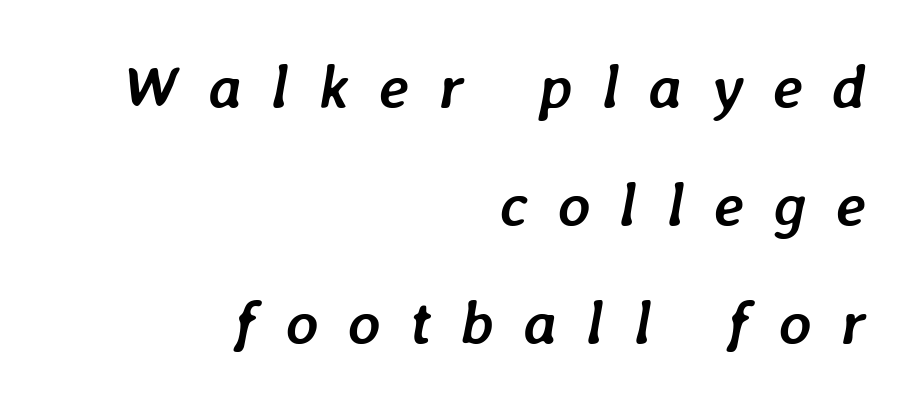
The image shows 62 px semibold type, italic (leaning right); set right-aligned, loose line spacing (1.9x), unusually wide letter spacing (+0.47 em), not underlined; low stroke contrast and a medium x-height.
